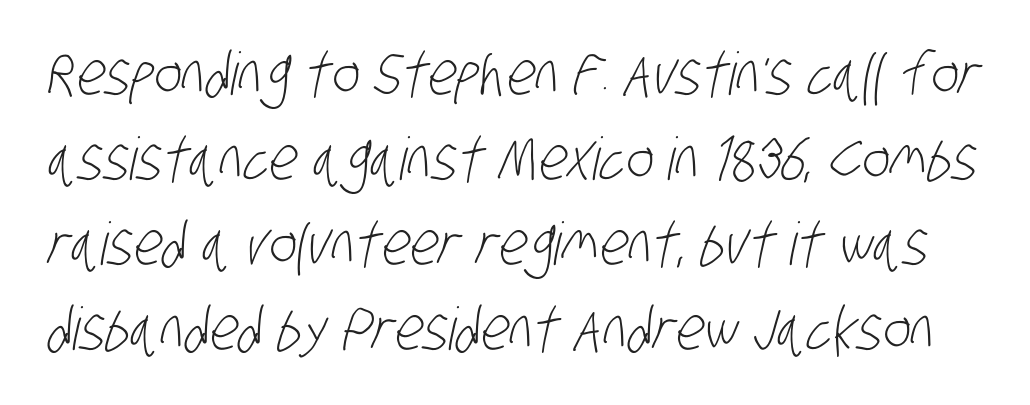
Q: Is the text bold? A: No.
Q: Is the typeface a serif or a sans-serif typeface? A: Sans-serif.
Q: Is the text underlined? A: No.
Q: Is the spacing between letters normal or unusually wide? A: Normal.
Q: Is the spacing between lines tight, normal or loose? A: Normal.
Q: Width (condensed, normal, or wide)? A: Condensed.
Q: Stroke contrast? A: Low.
Q: x-height? A: Large.
Q: Monospaced? A: No.
